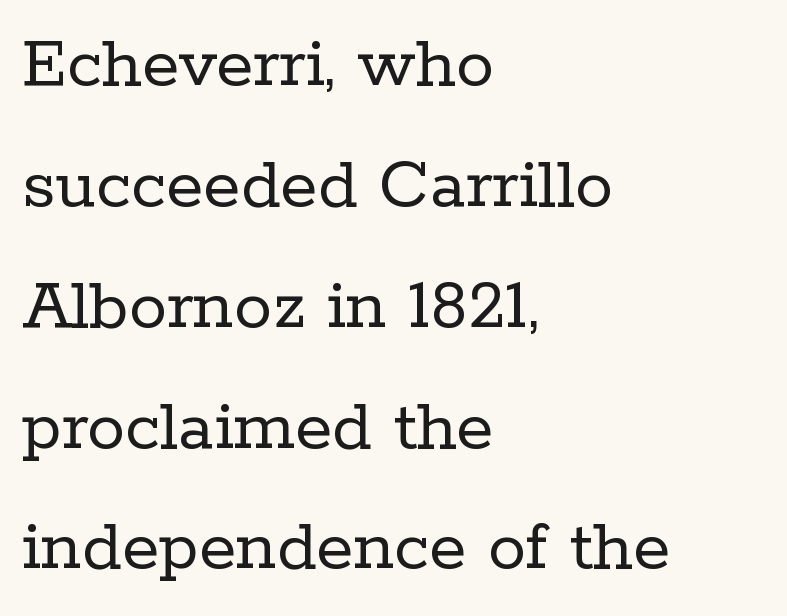
Q: Is the text bold? A: No.
Q: Is the text italic (slanted)? A: No, it is upright.
Q: Is the typeface a serif or a sans-serif typeface? A: Serif.
Q: Is the text underlined? A: No.
Q: How is the paragraph aligned? A: Left-aligned.
Q: Is the spacing between letters normal or unusually wide? A: Normal.
Q: Is the spacing between lines tight, normal or loose? A: Normal.
Q: Width (condensed, normal, or wide)? A: Normal.
Q: Stroke contrast? A: Low.
Q: x-height? A: Medium.
Q: Monospaced? A: No.
